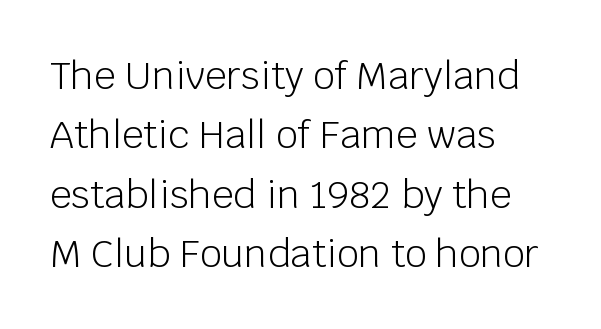
The image shows 38 px light sans-serif type, upright; set left-aligned, normal line spacing (1.56x), normal letter spacing, not underlined; low stroke contrast and a large x-height.
